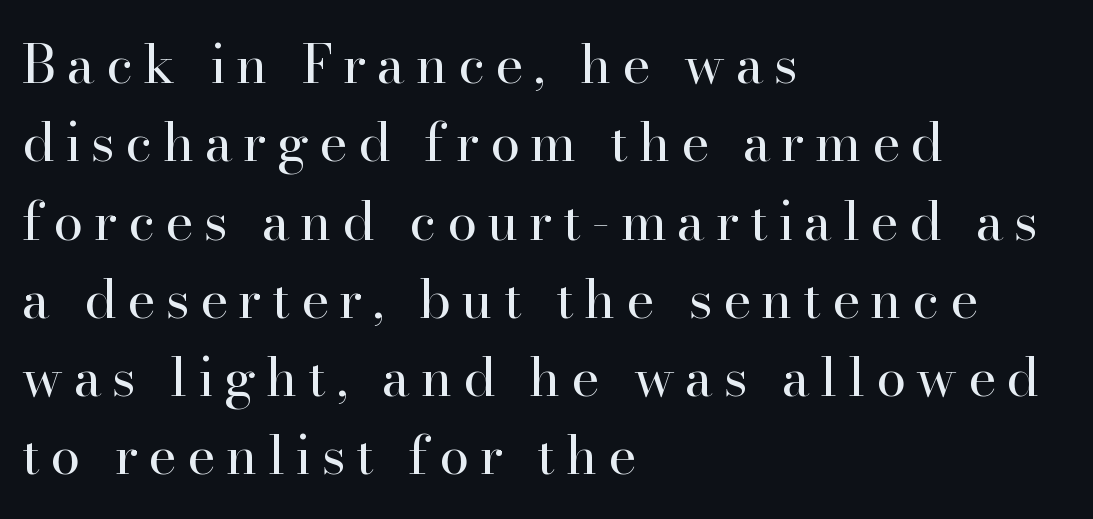
Little horizontal feet cap the strokes, marking this as serif type. The letterforms sit at book weight or below. Anything drawn beneath the words? Only blank space. Each letter keeps its own natural width here, so spacing adapts to shape. The letters stand upright; this is a roman face. Does the copy run flush right? No — it runs flush left.
